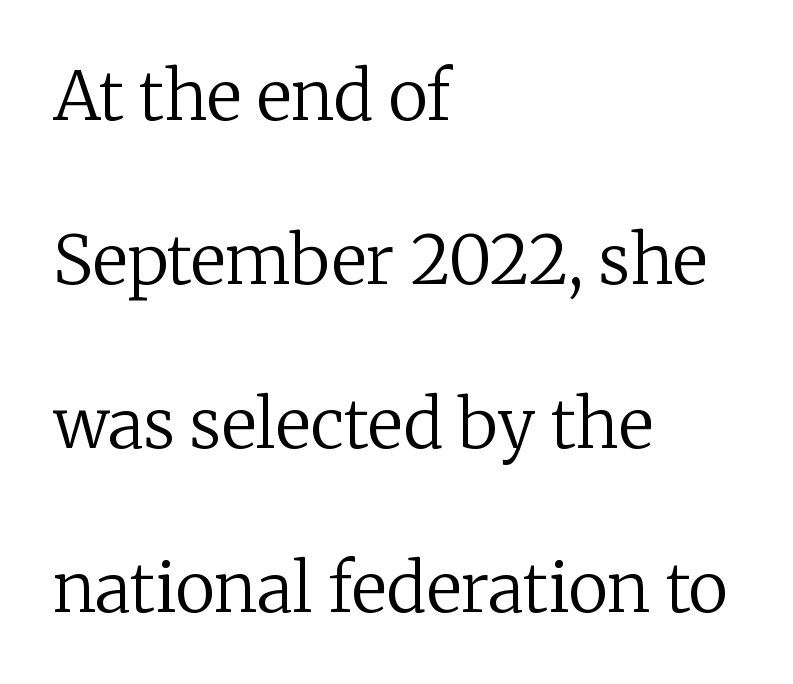
Q: Is the text bold? A: No.
Q: Is the text italic (slanted)? A: No, it is upright.
Q: Is the typeface a serif or a sans-serif typeface? A: Serif.
Q: Is the text underlined? A: No.
Q: How is the paragraph aligned? A: Left-aligned.
Q: Is the spacing between letters normal or unusually wide? A: Normal.
Q: Is the spacing between lines tight, normal or loose? A: Loose.
Q: Width (condensed, normal, or wide)? A: Normal.
Q: Stroke contrast? A: Low.
Q: x-height? A: Medium.
Q: Monospaced? A: No.
